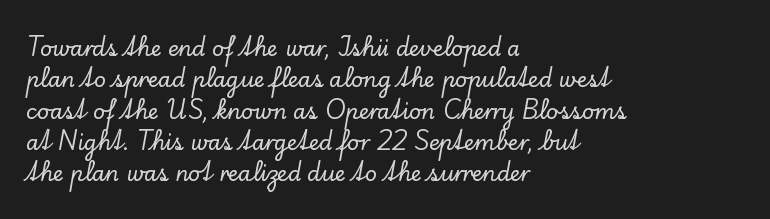
Q: Is the text italic (slanted)? A: Yes.
Q: Is the text underlined? A: No.
Q: How is the paragraph aligned? A: Left-aligned.
Q: Is the spacing between letters normal or unusually wide? A: Normal.
Q: Is the spacing between lines tight, normal or loose? A: Normal.
